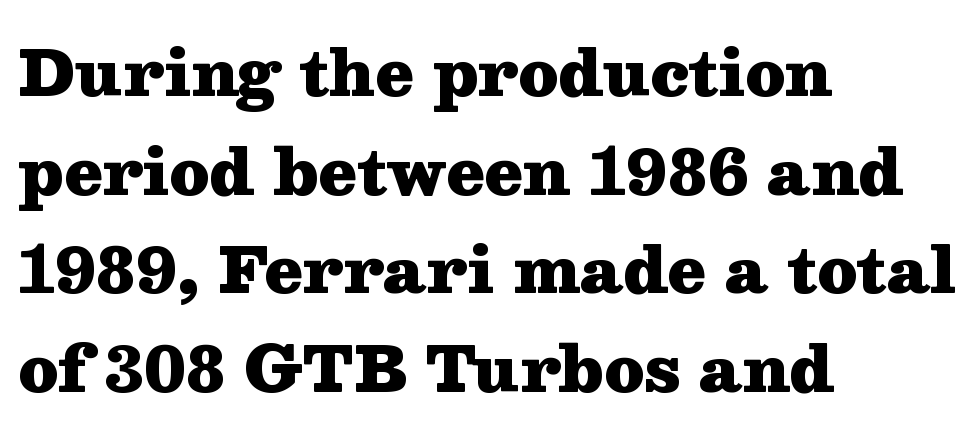
Observe the serifs anchoring each vertical stroke in this sample. The face used here is proportionally spaced, like ordinary book or web type. Upright lettering throughout. Interline gaps are of average width in this sample. A bare baseline throughout the passage. Is the block centered? No — it sits flush against the left margin.
